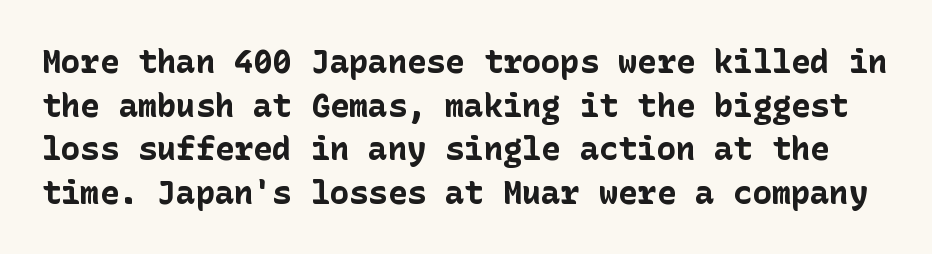
Q: Is the text bold? A: Yes.
Q: Is the text italic (slanted)? A: No, it is upright.
Q: Is the typeface a serif or a sans-serif typeface? A: Sans-serif.
Q: Is the text underlined? A: No.
Q: Is the spacing between letters normal or unusually wide? A: Normal.
Q: Is the spacing between lines tight, normal or loose? A: Normal.
Q: Width (condensed, normal, or wide)? A: Normal.
Q: Stroke contrast? A: Low.
Q: x-height? A: Medium.
